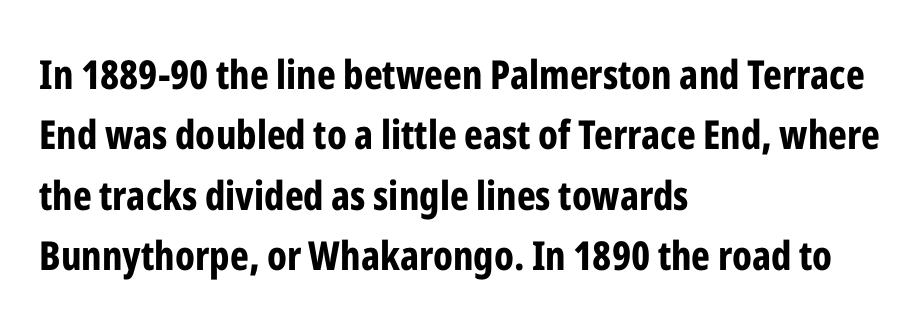
The lines are quadded left. Character widths vary here, with narrow letters taking less room than wide ones. Rows of type keep a routine distance in the vertical direction. These words are printed bold, with thick strokes throughout. What stands out about the letter spacing? Nothing — it is the standard amount. The space beneath each line is pristine and unruled.
